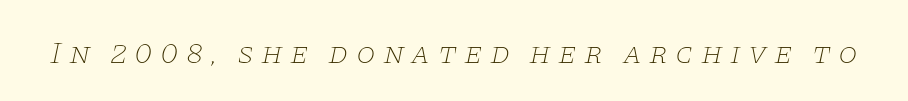
Q: Is the text bold? A: No.
Q: Is the text italic (slanted)? A: Yes, it leans right by about 11 degrees.
Q: Is the typeface a serif or a sans-serif typeface? A: Serif.
Q: Is the text underlined? A: No.
Q: Is the spacing between letters normal or unusually wide? A: Unusually wide.
Q: Width (condensed, normal, or wide)? A: Wide.
Q: Stroke contrast? A: Low.
Q: x-height? A: Large.
Q: Monospaced? A: No.
